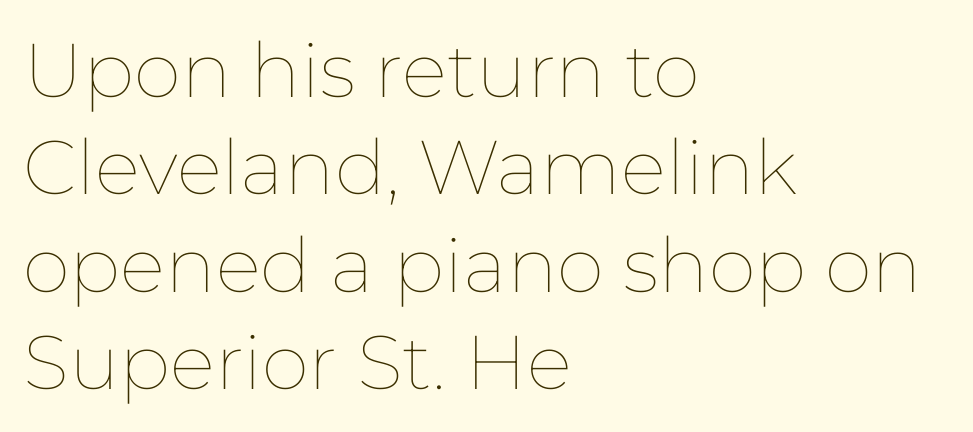
{"italic": "no", "bold": "no", "weight": "thin", "width": "normal", "stroke_contrast": "low", "x_height": "medium", "monospaced": "no", "underline": "no", "align": "left", "line_spacing": "normal", "line_spacing_ratio": 1.28, "letter_spacing": "normal", "letter_spacing_em": 0.0, "glyph_px": 76}
